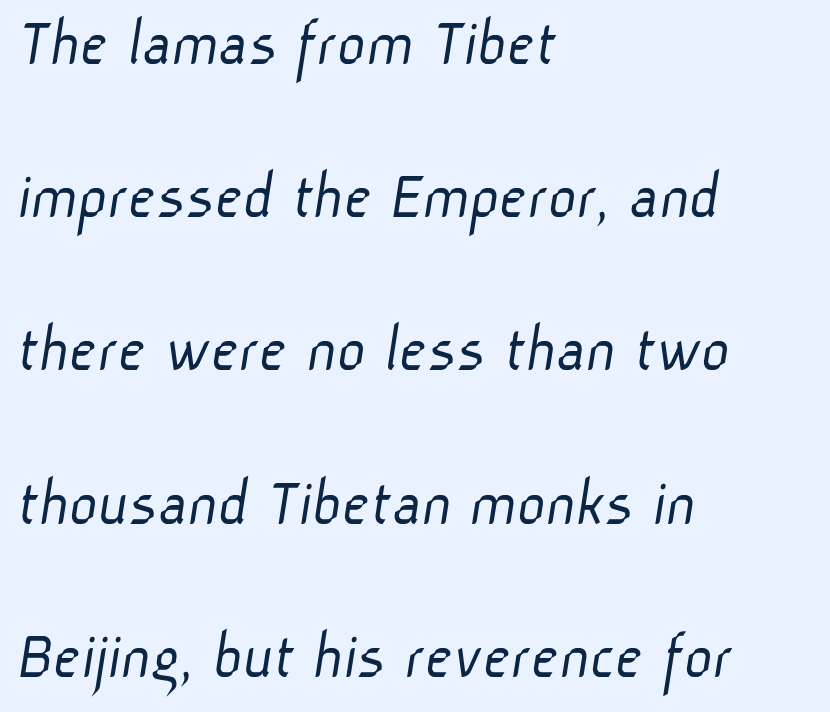
Q: Is the text bold? A: No.
Q: Is the typeface a serif or a sans-serif typeface? A: Sans-serif.
Q: Is the text underlined? A: No.
Q: How is the paragraph aligned? A: Left-aligned.
Q: Is the spacing between letters normal or unusually wide? A: Normal.
Q: Is the spacing between lines tight, normal or loose? A: Loose.
Q: Width (condensed, normal, or wide)? A: Normal.
Q: Stroke contrast? A: Low.
Q: x-height? A: Medium.
Q: Monospaced? A: No.
